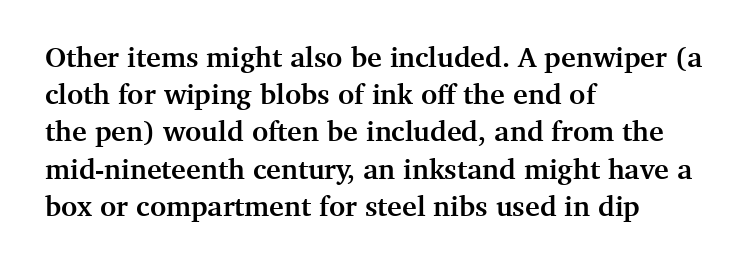
Q: Is the text bold? A: Yes.
Q: Is the text italic (slanted)? A: No, it is upright.
Q: Is the typeface a serif or a sans-serif typeface? A: Serif.
Q: Is the text underlined? A: No.
Q: How is the paragraph aligned? A: Left-aligned.
Q: Is the spacing between letters normal or unusually wide? A: Normal.
Q: Is the spacing between lines tight, normal or loose? A: Normal.
Q: Width (condensed, normal, or wide)? A: Normal.
Q: Stroke contrast? A: Medium.
Q: x-height? A: Medium.
Q: Monospaced? A: No.
